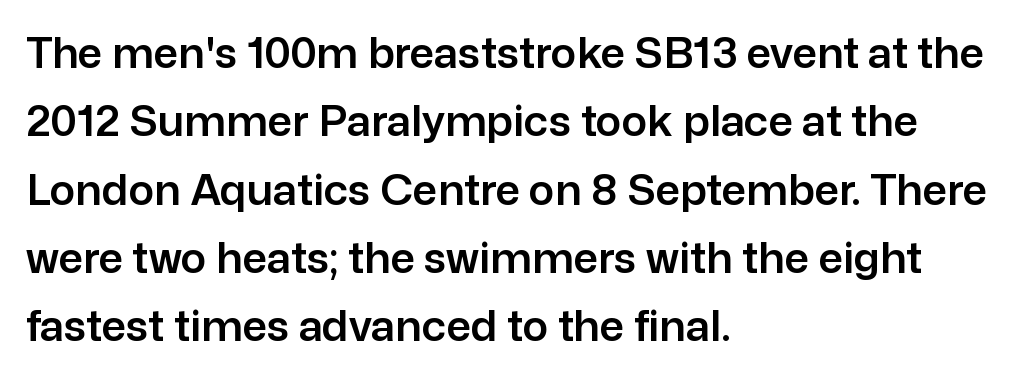
The image shows 43 px sans-serif type, upright; set left-aligned, normal line spacing (1.59x), normal letter spacing, not underlined; low stroke contrast and a medium x-height.
